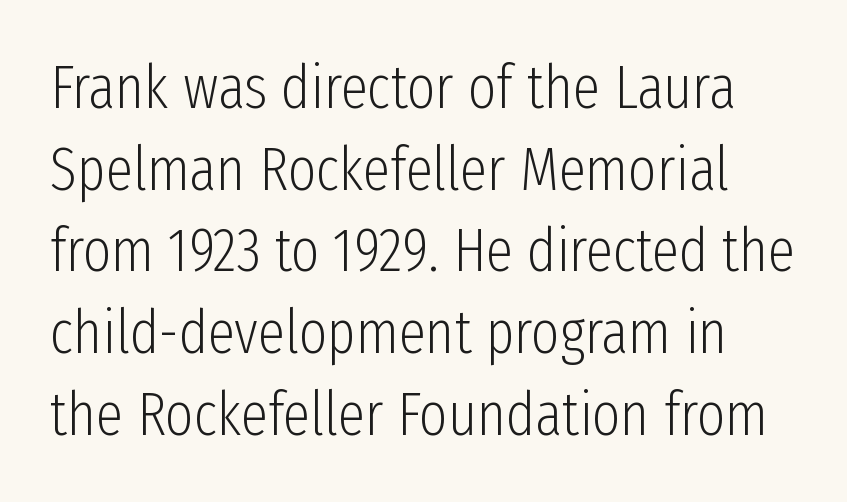
Q: Is the text bold? A: No.
Q: Is the text italic (slanted)? A: No, it is upright.
Q: Is the typeface a serif or a sans-serif typeface? A: Sans-serif.
Q: Is the text underlined? A: No.
Q: Is the spacing between letters normal or unusually wide? A: Normal.
Q: Is the spacing between lines tight, normal or loose? A: Normal.
Q: Width (condensed, normal, or wide)? A: Condensed.
Q: Stroke contrast? A: Low.
Q: x-height? A: Medium.
Q: Monospaced? A: No.
